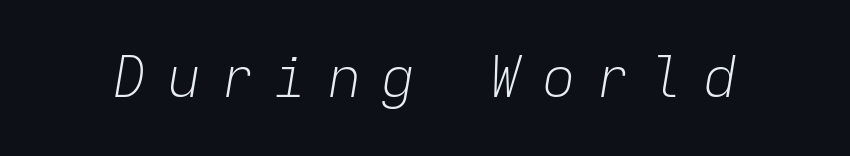
Q: Is the text bold? A: No.
Q: Is the text italic (slanted)? A: Yes, it leans right by about 9 degrees.
Q: Is the text underlined? A: No.
Q: Is the spacing between letters normal or unusually wide? A: Unusually wide.
Q: Width (condensed, normal, or wide)? A: Normal.
Q: Stroke contrast? A: Low.
Q: x-height? A: Medium.
Q: Monospaced? A: Yes.
